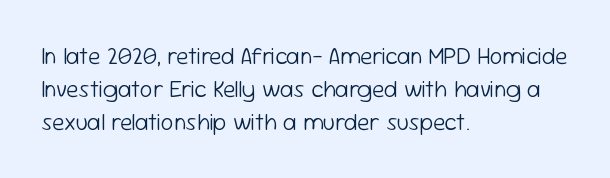
Q: Is the text bold? A: No.
Q: Is the text italic (slanted)? A: No, it is upright.
Q: Is the text underlined? A: No.
Q: How is the paragraph aligned? A: Left-aligned.
Q: Is the spacing between letters normal or unusually wide? A: Normal.
Q: Is the spacing between lines tight, normal or loose? A: Normal.
